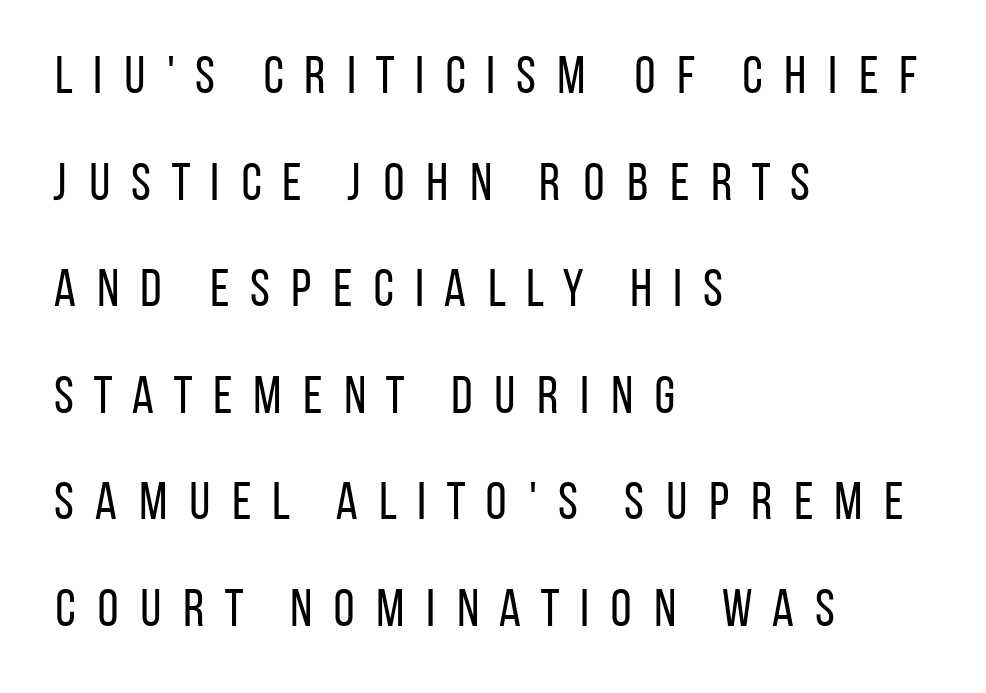
The weight tops out at a normal text grade. Which margin do the lines hug? The left one — the right edge is uneven. Is this a fixed-width face? No — the glyphs have proportional, varying widths. Glyph-to-glyph distance is far greater than everyday printed text. Widely set lines give the paragraph a tall, airy silhouette. Posture: vertical.
